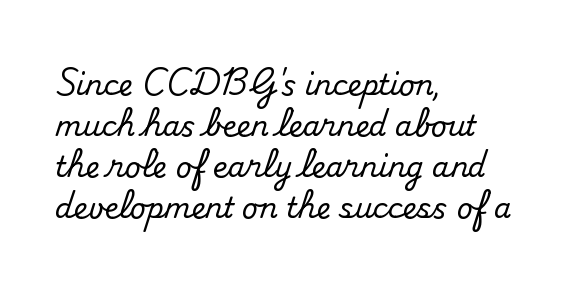
The image shows 28 px serif type; set left-aligned, normal line spacing (1.46x), normal letter spacing, not underlined; medium stroke contrast and a small x-height.
